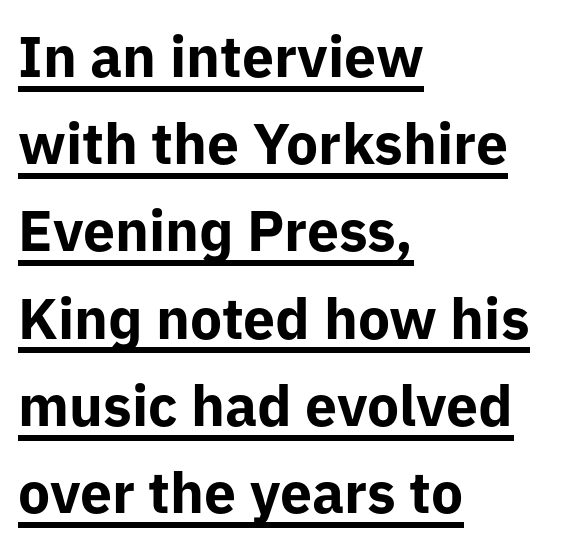
{"serif": "no", "italic": "no", "bold": "yes", "weight": "bold", "width": "normal", "stroke_contrast": "low", "x_height": "medium", "monospaced": "no", "underline": "yes", "align": "left", "line_spacing": "normal", "line_spacing_ratio": 1.53, "letter_spacing": "normal", "letter_spacing_em": 0.0, "glyph_px": 57}
